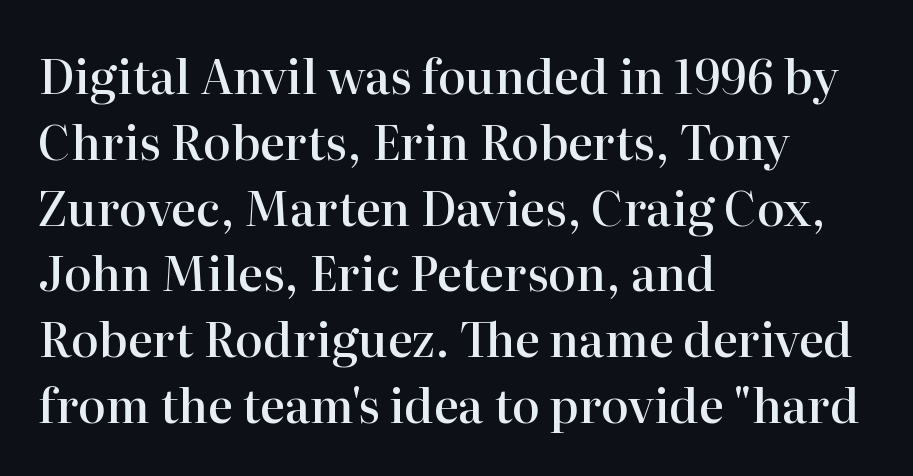
The glyphs have the mass of a demibold cut, below bold. Italic: no, the glyphs are upright roman. Underlining? Definitely not there. Is the letter spacing exaggerated? No — it looks like the ordinary default. A classic flush-left, rag-right setting is used for this passage. Normally led — the rows are evenly, conventionally spaced.
